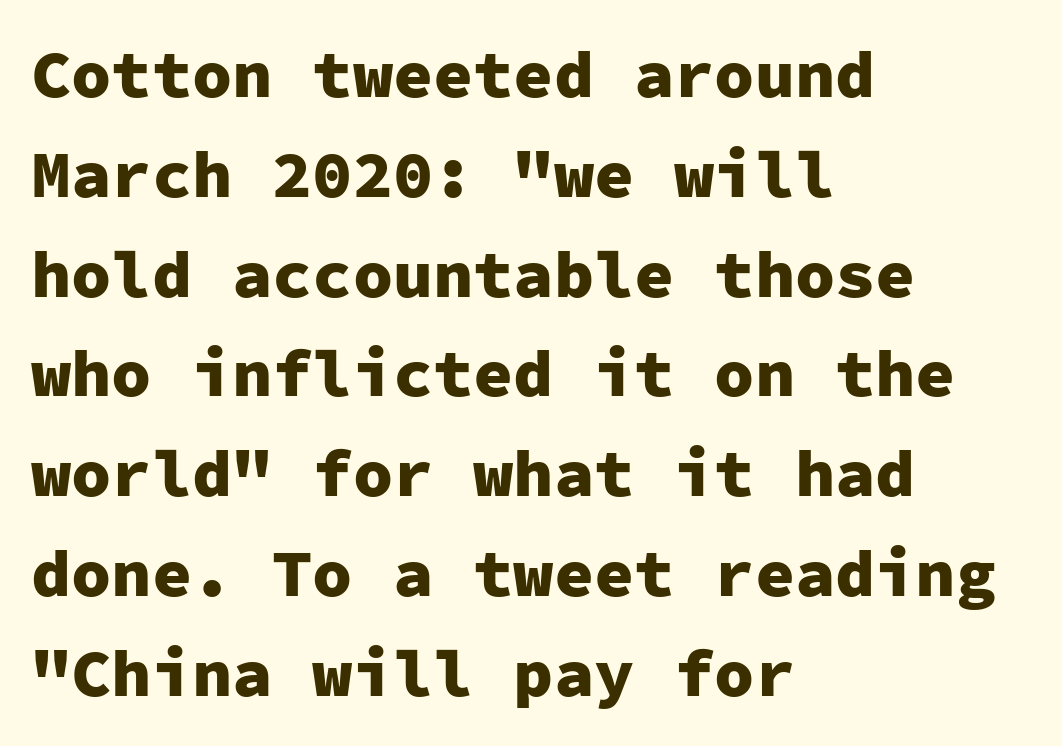
The foot of each line stays bare and open. You could count columns in this text — the font is strictly monospaced. As a designer I'd log this as weight 700, bold. Posture: upright roman. Baseline-to-baseline distance is the conventional proportion of letter height. Nobody touched the tracking dial on this one.
